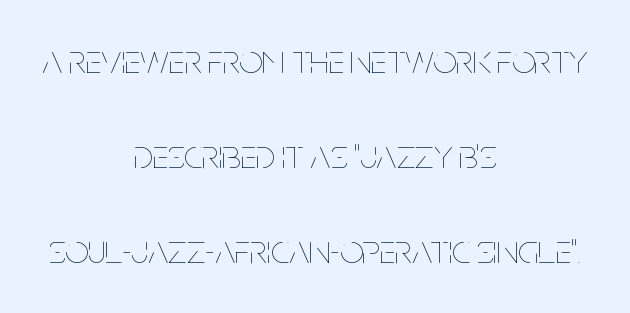
The horizontal fit of the characters is conventional and even. This is not heavy type; no bold has been used. Students, observe: this is what heavily led, spacious text looks like. Do the characters align in a grid? No, the font is proportional. The lettering holds an erect, upright posture throughout. Does the copy run flush right? No — it is centered line by line.
